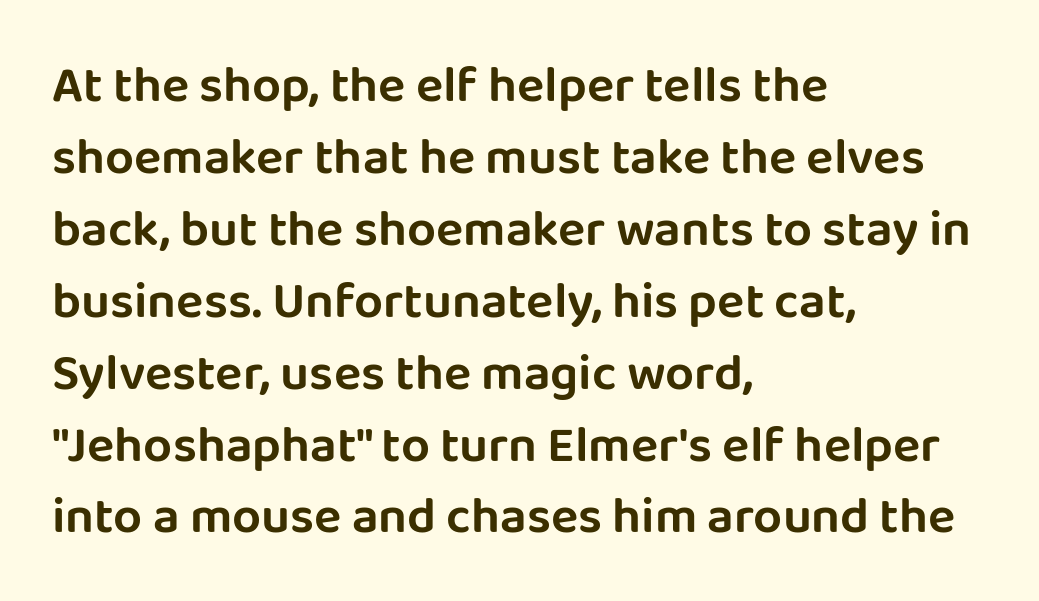
These lines are composed in type without serifs. Quick note: underline off. Do the characters align in a grid? No, the font is proportional. Caption: multi-line text, flush left, ragged right. The letterforms sit shoulder to shoulder at normal distance.
